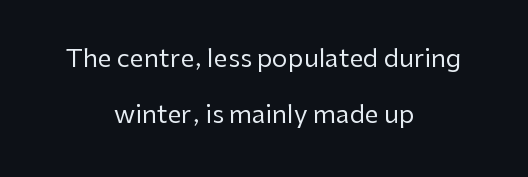
The image shows 25 px text type, upright; set centered, loose line spacing (2.23x), normal letter spacing, not underlined.
